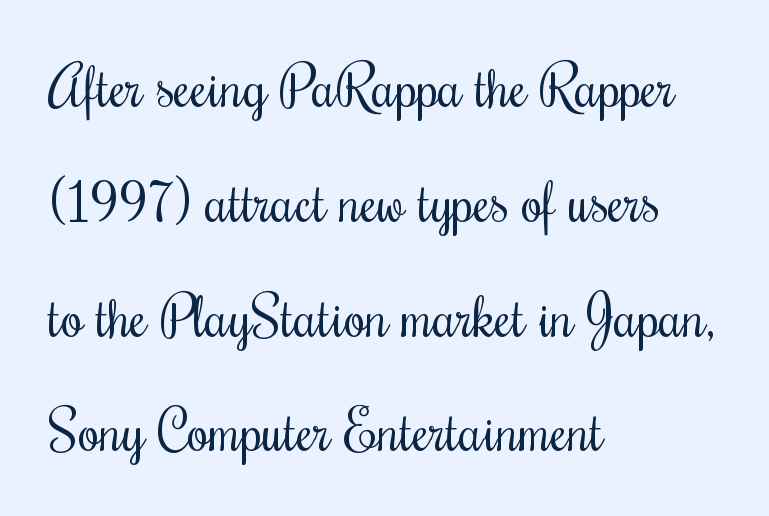
Reading down the column, the eye jumps a long way to each next line. Any mark beneath the type? The region is blank. The passage shown is typed in a proportional face where columns would drift. The setting favours the left margin, as ordinary paragraphs usually do. Characters follow at the spacing the type designer built in. Is the stroke heavy? The answer is a plain regular-or-lighter.
